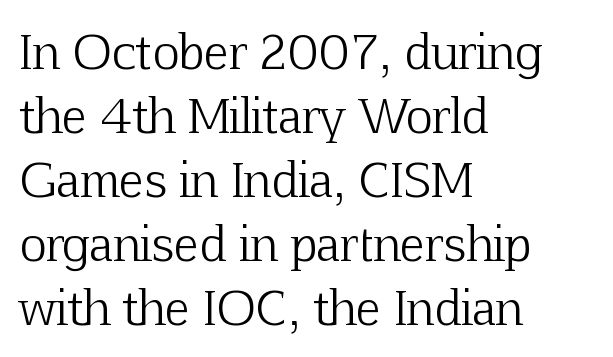
Q: Is the text bold? A: No.
Q: Is the text italic (slanted)? A: No, it is upright.
Q: Is the typeface a serif or a sans-serif typeface? A: Serif.
Q: Is the text underlined? A: No.
Q: How is the paragraph aligned? A: Left-aligned.
Q: Is the spacing between letters normal or unusually wide? A: Normal.
Q: Is the spacing between lines tight, normal or loose? A: Normal.
Q: Width (condensed, normal, or wide)? A: Normal.
Q: Stroke contrast? A: Low.
Q: x-height? A: Medium.
Q: Monospaced? A: No.
